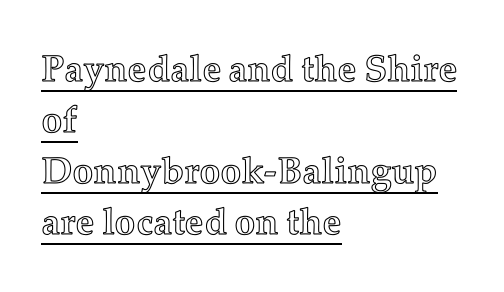
Each word holds together tightly as a unit, with standard inter-letter gaps. Alignment: flush left. The sample's only ornament is a line tracing under the words. The passage shown stacks its lines at a standard gap. Looks like regular typesetting: each glyph gets only the width it needs. Vertical strokes here are truly vertical.
